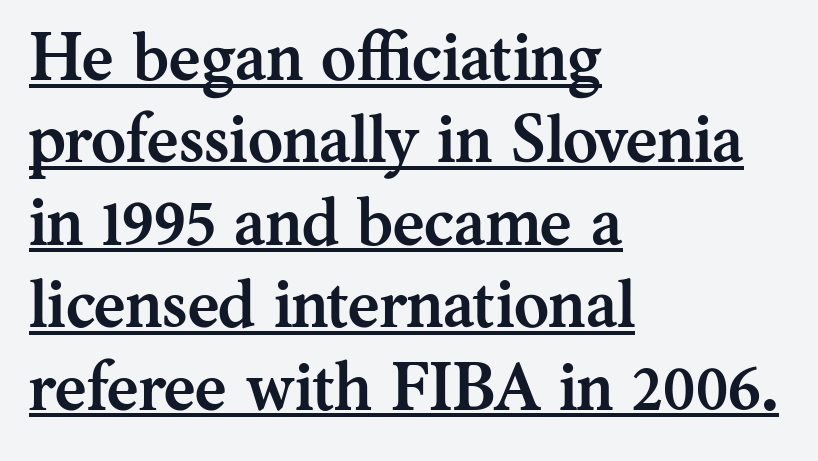
{"serif": "yes", "italic": "no", "bold": "yes", "weight": "semibold", "width": "normal", "stroke_contrast": "medium", "x_height": "medium", "monospaced": "no", "underline": "yes", "align": "left", "line_spacing_ratio": 1.23, "letter_spacing": "normal", "letter_spacing_em": 0.0, "glyph_px": 67}
